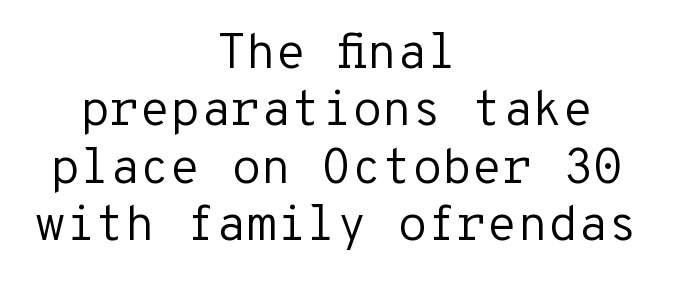
{"serif": "no", "italic": "no", "bold": "no", "weight": "regular", "width": "normal", "stroke_contrast": "low", "x_height": "medium", "monospaced": "yes", "underline": "no", "align": "center", "line_spacing_ratio": 1.17, "letter_spacing": "normal", "letter_spacing_em": 0.0, "glyph_px": 49}
